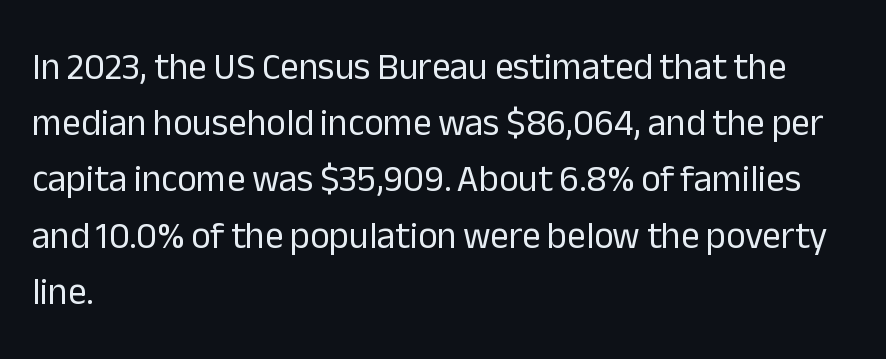
Casual observation: everything's shoved over to the left. A clean baseline with only descenders dipping below it. These lines are rendered in a variable-pitch font. The type is set solid horizontally, with unmodified tracking.
